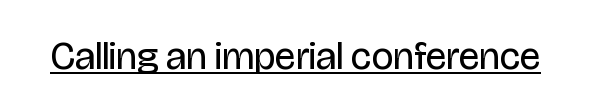
Check where the strokes stop: nothing finishes them off — pure sans. Is the letter spacing exaggerated? No — it looks like the ordinary default. A typographer would call this underscored text. The rendering uses natural spacing where letterforms have individual widths. It's the straight-up-and-down kind of type.
